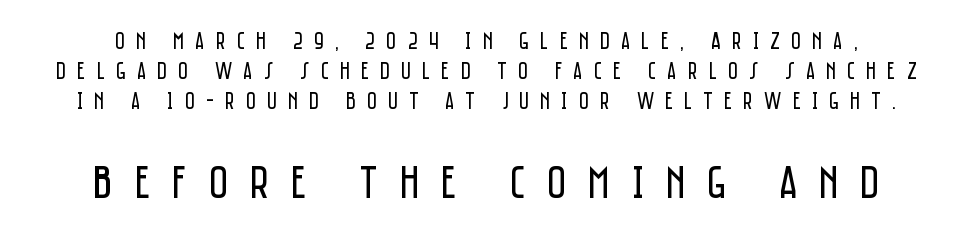
The image shows 47 px regular-weight, condensed sans-serif type, upright; set normal line spacing (1.25x), unusually wide letter spacing (+0.46 em), not underlined; the second (bottom) block is 1.96x larger; low stroke contrast and a large x-height.
